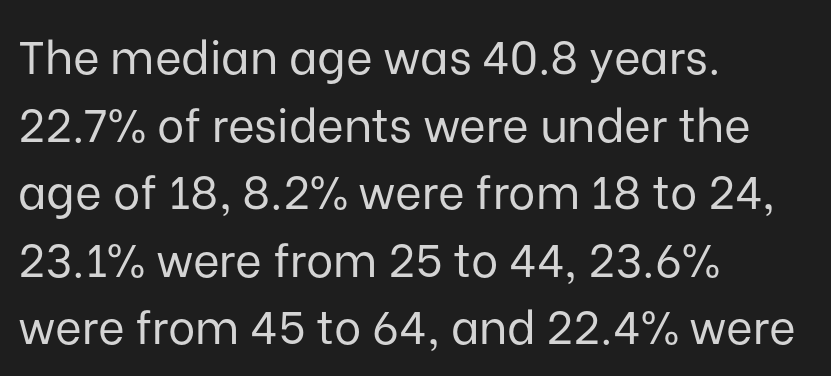
The image shows 46 px regular-weight sans-serif type, upright; set left-aligned, normal line spacing (1.47x), normal letter spacing, not underlined; low stroke contrast and a medium x-height.
